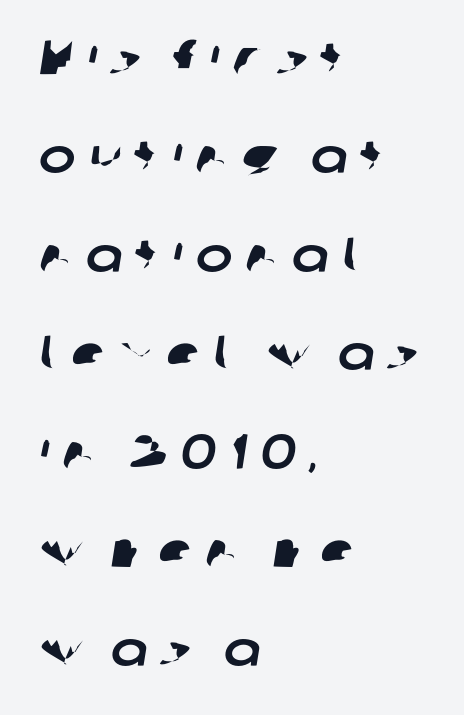
The image shows 49 px sans-serif type; set left-aligned, loose line spacing (2.01x), unusually wide letter spacing (+0.27 em), not underlined; low stroke contrast and a medium x-height.
